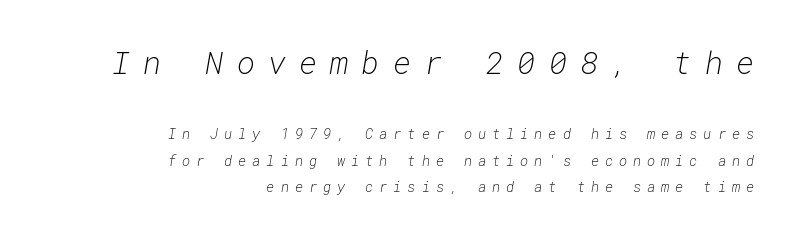
The image shows 31 px light type, italic (leaning right), monospaced; set right-aligned, line spacing 1.89x, unusually wide letter spacing (+0.42 em), not underlined; the first (top) block is 2.21x larger; low stroke contrast and a medium x-height.
